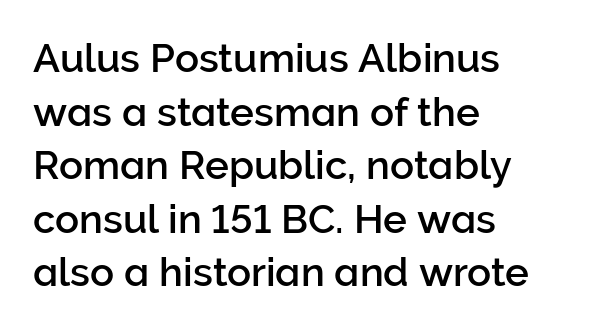
{"serif": "no", "italic": "no", "width": "normal", "stroke_contrast": "low", "x_height": "medium", "monospaced": "no", "underline": "no", "align": "left", "line_spacing": "normal", "line_spacing_ratio": 1.34, "letter_spacing": "normal", "letter_spacing_em": 0.0, "glyph_px": 40}
